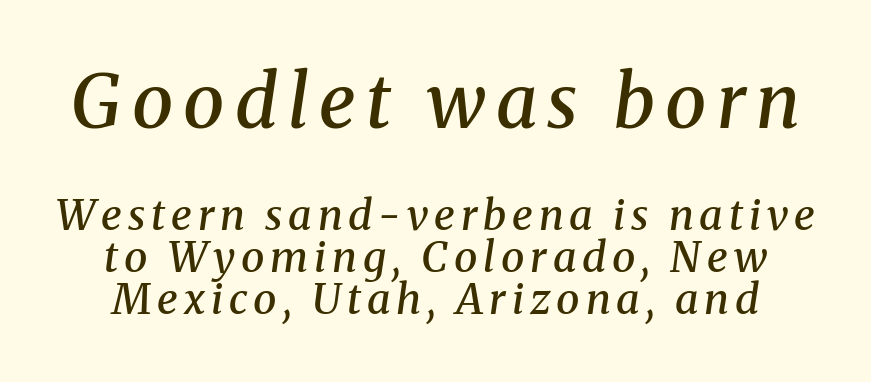
The image shows 74 px semibold serif type, italic (leaning right); set tight line spacing (1.0x), not underlined; the first (top) block is 1.76x larger; medium stroke contrast and a medium x-height.
